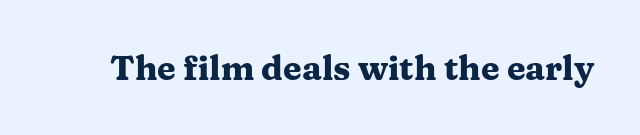
{"serif": "yes", "italic": "no", "bold": "yes", "weight": "heavy", "width": "wide", "stroke_contrast": "medium", "x_height": "medium", "monospaced": "no", "underline": "no", "letter_spacing": "normal", "letter_spacing_em": 0.0, "glyph_px": 34}
